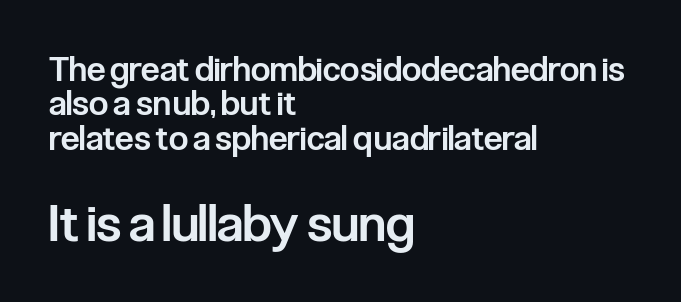
{"serif": "no", "italic": "no", "bold": "semi", "weight": "semibold", "width": "condensed", "stroke_contrast": "low", "x_height": "medium", "monospaced": "no", "underline": "no", "align": "left", "line_spacing": "tight", "line_spacing_ratio": 1.01, "letter_spacing": "normal", "letter_spacing_em": 0.0, "larger_block": "second", "size_ratio": 1.5, "glyph_px": 51}
